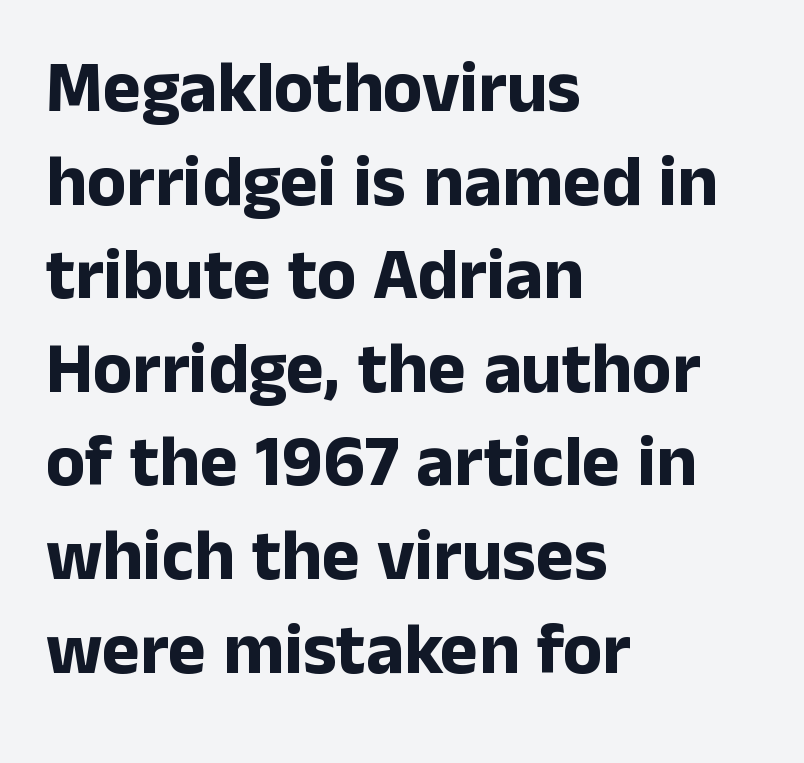
{"serif": "no", "italic": "no", "bold": "yes", "weight": "bold", "width": "normal", "stroke_contrast": "low", "x_height": "medium", "monospaced": "no", "underline": "no", "align": "left", "line_spacing": "normal", "line_spacing_ratio": 1.3, "letter_spacing": "normal", "letter_spacing_em": 0.0, "glyph_px": 72}
